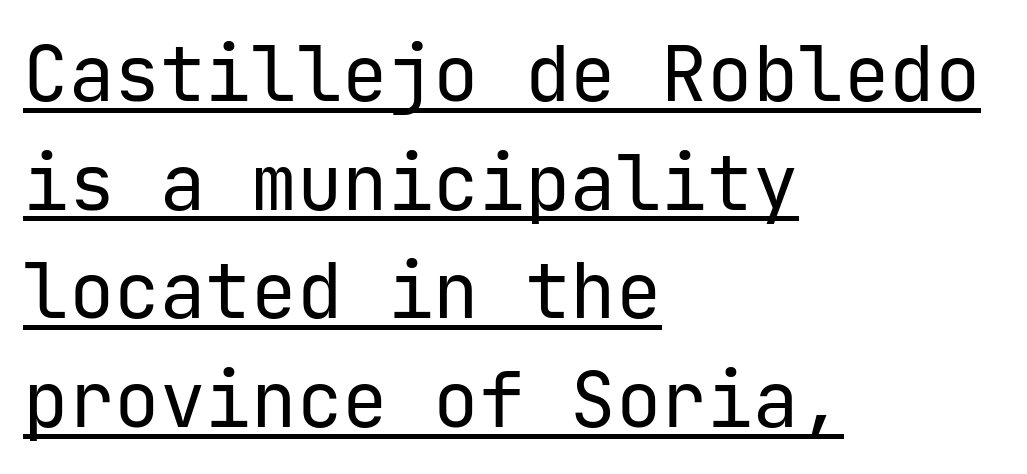
Honestly, the letter spacing is just normal — you wouldn't notice it. This sample carries an underscore along the baseline area. Think standard paragraph weight, or any step lighter than that. Does the copy run flush right? No — it runs flush left. This is sans-serif lettering, the kind often seen on screens and signage. It's the straight-up-and-down kind of type.
